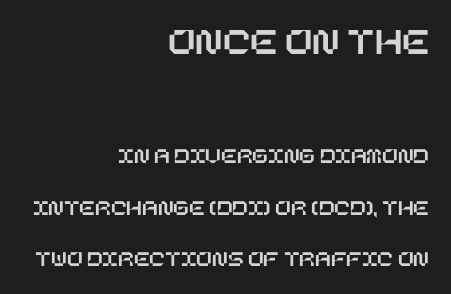
{"italic": "no", "width": "normal", "stroke_contrast": "low", "x_height": "large", "underline": "no", "align": "right", "line_spacing": "loose", "line_spacing_ratio": 2.25, "letter_spacing": "normal", "letter_spacing_em": 0.0, "larger_block": "first", "size_ratio": 1.74, "glyph_px": 40}
